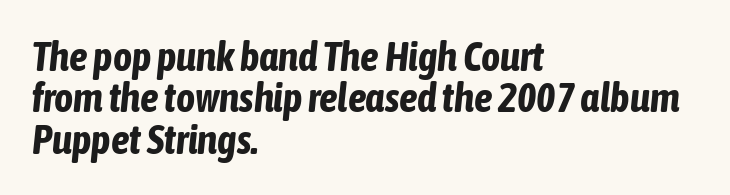
The image shows 41 px bold, condensed type, italic (leaning right); set left-aligned, tight line spacing (1.01x), normal letter spacing, not underlined; low stroke contrast and a medium x-height.
